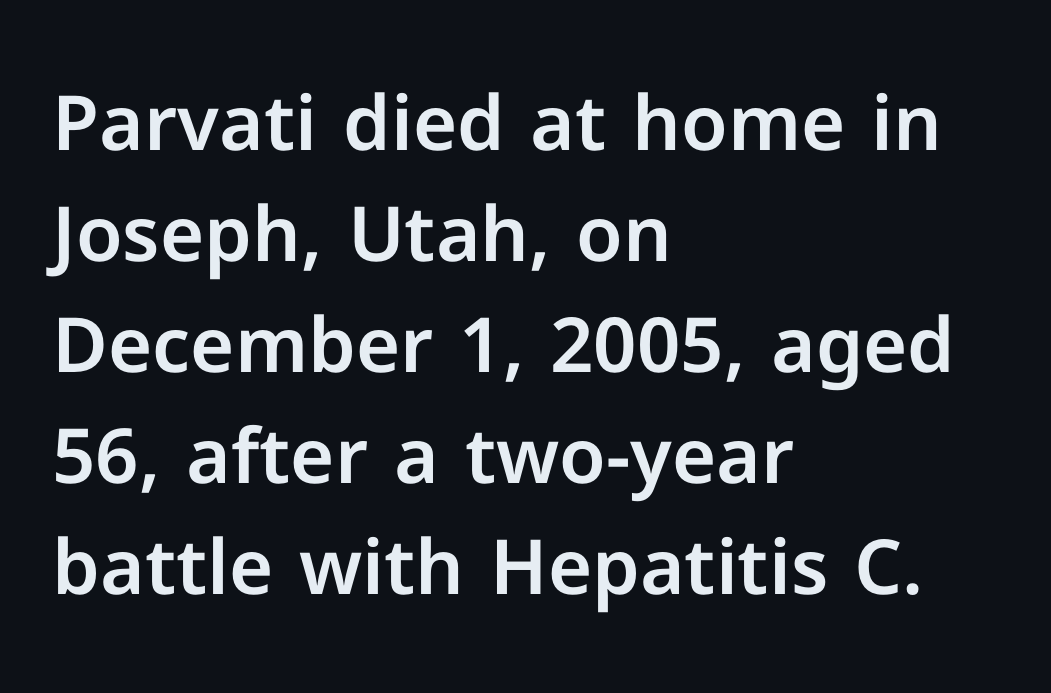
Q: Is the text italic (slanted)? A: No, it is upright.
Q: Is the typeface a serif or a sans-serif typeface? A: Sans-serif.
Q: Is the text underlined? A: No.
Q: How is the paragraph aligned? A: Left-aligned.
Q: Is the spacing between letters normal or unusually wide? A: Normal.
Q: Is the spacing between lines tight, normal or loose? A: Normal.
Q: Width (condensed, normal, or wide)? A: Normal.
Q: Stroke contrast? A: Low.
Q: x-height? A: Medium.
Q: Monospaced? A: No.
